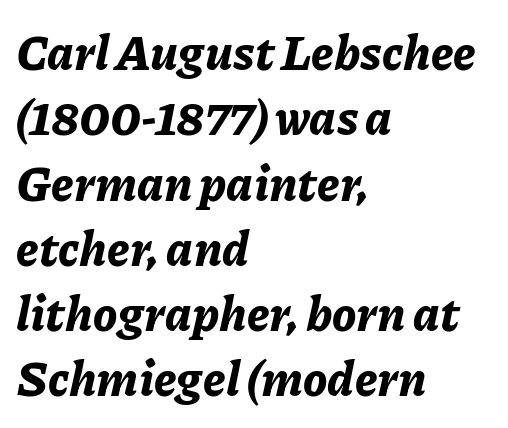
Q: Is the text bold? A: Yes.
Q: Is the text italic (slanted)? A: Yes, it leans right by about 11 degrees.
Q: Is the text underlined? A: No.
Q: How is the paragraph aligned? A: Left-aligned.
Q: Is the spacing between letters normal or unusually wide? A: Normal.
Q: Is the spacing between lines tight, normal or loose? A: Normal.
Q: Width (condensed, normal, or wide)? A: Normal.
Q: Stroke contrast? A: Low.
Q: x-height? A: Medium.
Q: Monospaced? A: No.
